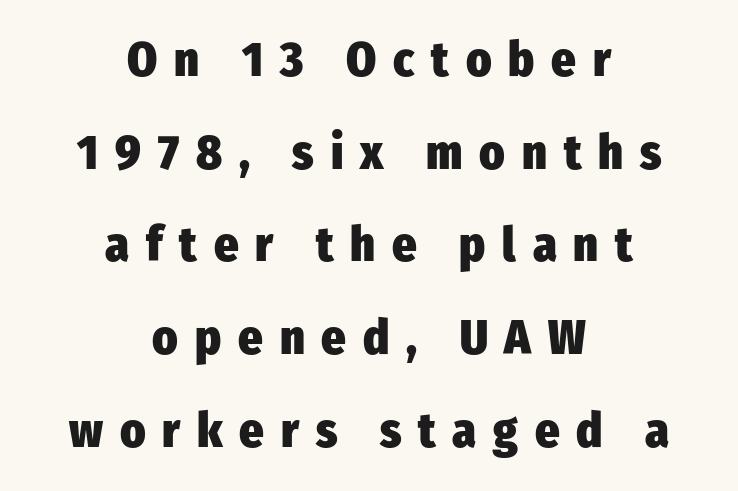
The image shows 48 px heavy, condensed sans-serif type, upright; set centered, loose line spacing (1.93x), unusually wide letter spacing (+0.35 em), not underlined; low stroke contrast and a medium x-height.
